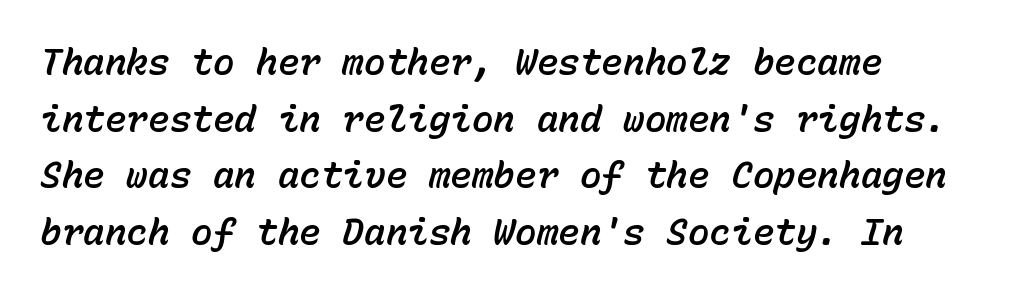
Q: Is the text italic (slanted)? A: Yes, it leans right by about 15 degrees.
Q: Is the text underlined? A: No.
Q: How is the paragraph aligned? A: Left-aligned.
Q: Is the spacing between letters normal or unusually wide? A: Normal.
Q: Is the spacing between lines tight, normal or loose? A: Normal.
Q: Width (condensed, normal, or wide)? A: Normal.
Q: Stroke contrast? A: Low.
Q: x-height? A: Medium.
Q: Monospaced? A: Yes.
